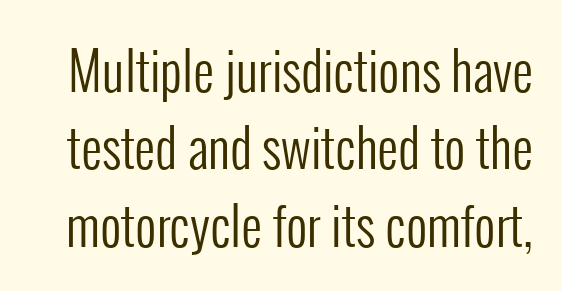
Q: Is the text bold? A: No.
Q: Is the text italic (slanted)? A: No, it is upright.
Q: Is the typeface a serif or a sans-serif typeface? A: Sans-serif.
Q: Is the text underlined? A: No.
Q: Is the spacing between letters normal or unusually wide? A: Normal.
Q: Is the spacing between lines tight, normal or loose? A: Normal.
Q: Width (condensed, normal, or wide)? A: Condensed.
Q: Stroke contrast? A: Low.
Q: x-height? A: Medium.
Q: Monospaced? A: No.
